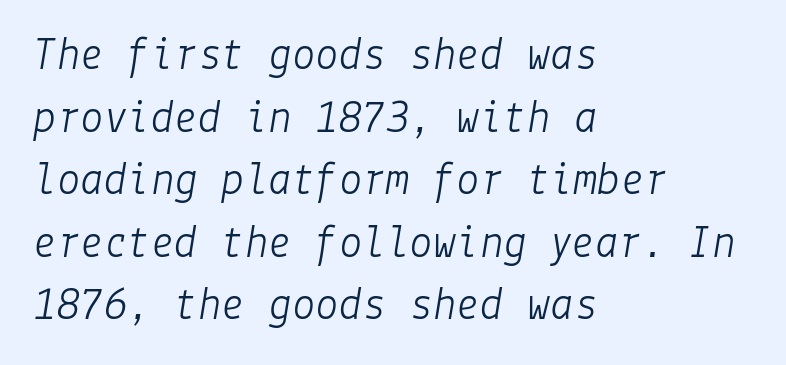
Q: Is the text bold? A: No.
Q: Is the text italic (slanted)? A: Yes, it leans right by about 9 degrees.
Q: Is the text underlined? A: No.
Q: How is the paragraph aligned? A: Left-aligned.
Q: Is the spacing between letters normal or unusually wide? A: Normal.
Q: Is the spacing between lines tight, normal or loose? A: Normal.
Q: Width (condensed, normal, or wide)? A: Normal.
Q: Stroke contrast? A: Low.
Q: x-height? A: Medium.
